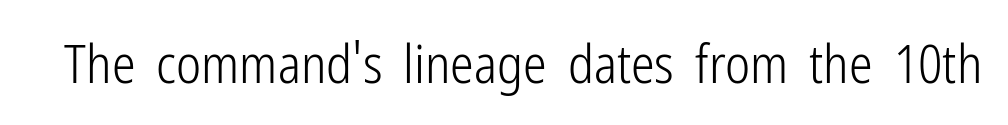
Q: Is the text bold? A: No.
Q: Is the text italic (slanted)? A: No, it is upright.
Q: Is the typeface a serif or a sans-serif typeface? A: Sans-serif.
Q: Is the text underlined? A: No.
Q: Is the spacing between letters normal or unusually wide? A: Normal.
Q: Width (condensed, normal, or wide)? A: Condensed.
Q: Stroke contrast? A: Low.
Q: x-height? A: Medium.
Q: Monospaced? A: No.
